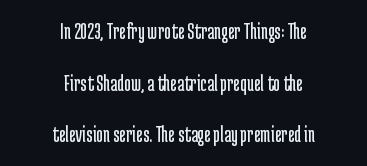
The image shows 23 px text type, upright; set centered, loose line spacing (2.25x), normal letter spacing, not underlined.
